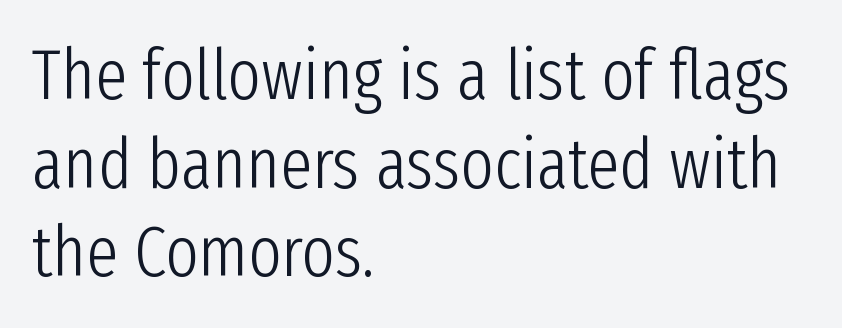
Q: Is the text bold? A: No.
Q: Is the text italic (slanted)? A: No, it is upright.
Q: Is the typeface a serif or a sans-serif typeface? A: Sans-serif.
Q: Is the text underlined? A: No.
Q: How is the paragraph aligned? A: Left-aligned.
Q: Is the spacing between letters normal or unusually wide? A: Normal.
Q: Is the spacing between lines tight, normal or loose? A: Normal.
Q: Width (condensed, normal, or wide)? A: Condensed.
Q: Stroke contrast? A: Low.
Q: x-height? A: Medium.
Q: Monospaced? A: No.
